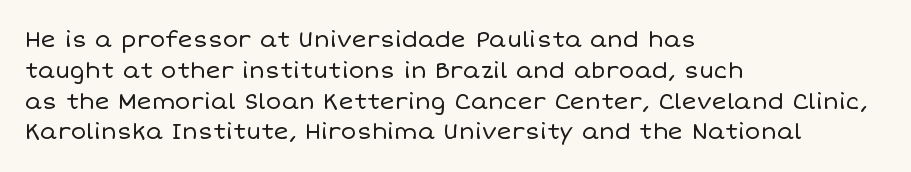
{"italic": "no", "bold": "no", "underline": "no", "align": "left", "line_spacing": "normal", "line_spacing_ratio": 1.34, "letter_spacing": "normal", "letter_spacing_em": 0.0, "glyph_px": 23}
